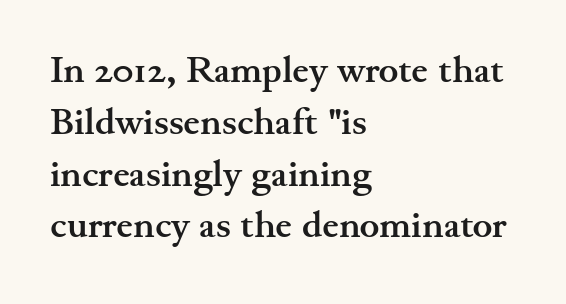
The image shows 37 px semibold, wide serif type, upright; set left-aligned, normal line spacing (1.4x), normal letter spacing, not underlined; medium stroke contrast and a small x-height.
